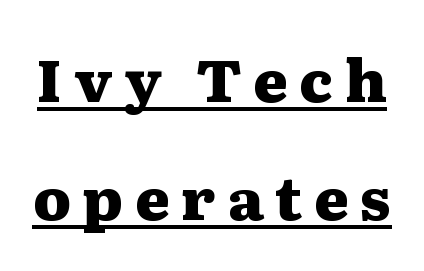
{"serif": "yes", "italic": "no", "bold": "yes", "weight": "heavy", "width": "wide", "stroke_contrast": "medium", "x_height": "medium", "monospaced": "no", "underline": "yes", "line_spacing": "loose", "line_spacing_ratio": 2.0, "letter_spacing": "wide", "letter_spacing_em": 0.2, "glyph_px": 59}
